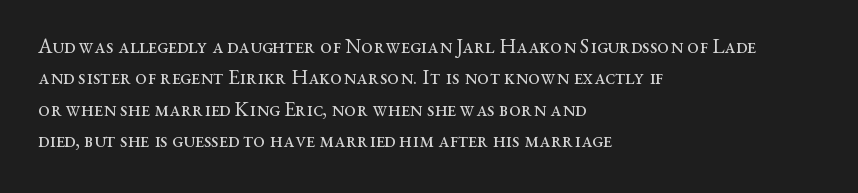
Q: Is the text bold? A: No.
Q: Is the text italic (slanted)? A: No, it is upright.
Q: Is the text underlined? A: No.
Q: How is the paragraph aligned? A: Left-aligned.
Q: Is the spacing between letters normal or unusually wide? A: Normal.
Q: Is the spacing between lines tight, normal or loose? A: Normal.
